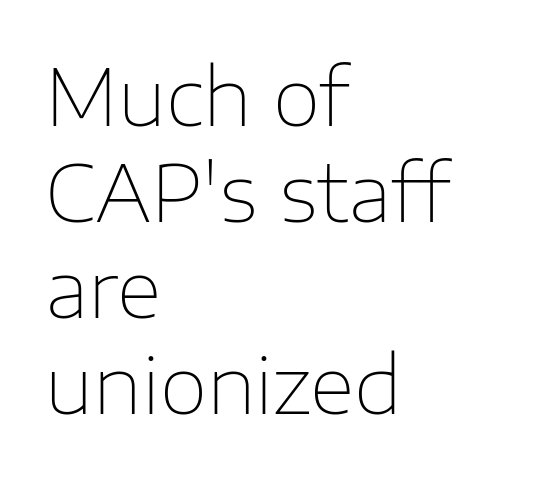
A light-to-regular cut is what we see here. A typesetter would call this zero additional tracking. The text block is weighted toward the left margin, trailing off unevenly rightward. The glyphs are unaccompanied by any horizontal stroke below them. Note the varied advance widths — an 'i' is clearly narrower than an 'm'. The axis of the letterforms is exactly vertical.
